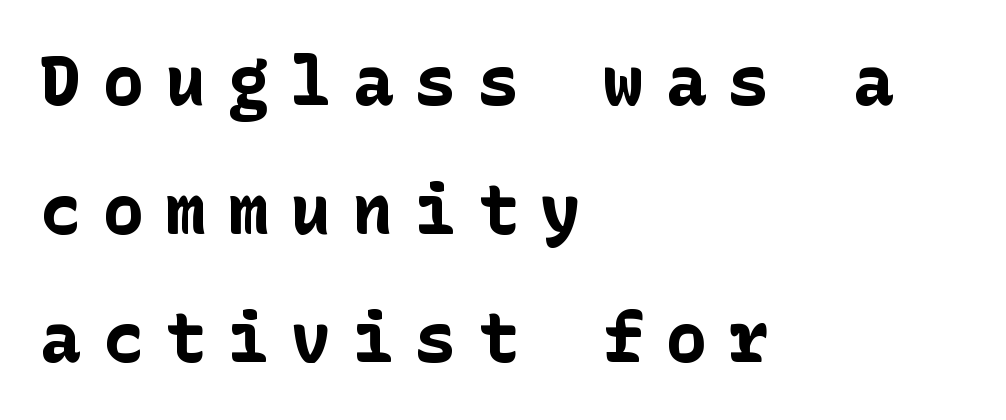
A typesetter would label this face a sans. Horizontal alignment here is leftward, the default for most running prose. Anything drawn beneath the words? Only blank space. This sample uses an upright cut, with every glyph sitting square on the baseline.
